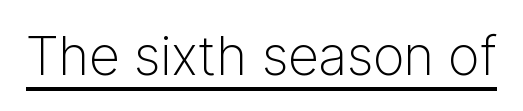
Q: Is the text bold? A: No.
Q: Is the text italic (slanted)? A: No, it is upright.
Q: Is the typeface a serif or a sans-serif typeface? A: Sans-serif.
Q: Is the text underlined? A: Yes.
Q: Is the spacing between letters normal or unusually wide? A: Normal.
Q: Width (condensed, normal, or wide)? A: Normal.
Q: Stroke contrast? A: Low.
Q: x-height? A: Medium.
Q: Monospaced? A: No.
